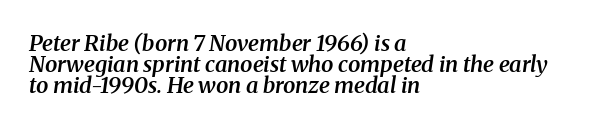
What weight is shown? A semibold, between regular and bold. Is the type slanted? Yes — the strokes lean at a clear angle. If you drew a ruler down the left edge, every line would touch it. The vertical gap from one line to the next is small.
